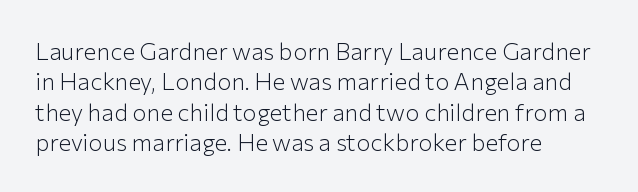
The image shows 24 px text type, upright; set left-aligned, normal line spacing (1.27x), normal letter spacing, not underlined.
